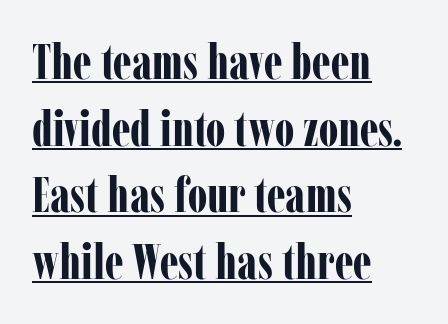
{"serif": "yes", "italic": "no", "bold": "yes", "weight": "bold", "width": "condensed", "stroke_contrast": "low", "x_height": "medium", "monospaced": "no", "underline": "yes", "align": "left", "line_spacing": "normal", "line_spacing_ratio": 1.36, "letter_spacing": "normal", "letter_spacing_em": 0.0, "glyph_px": 49}
